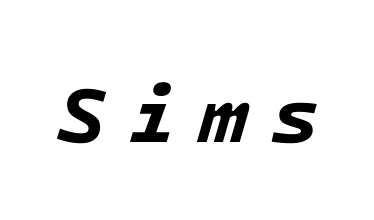
{"italic": "yes", "lean": "right", "slant_degrees": 16, "bold": "yes", "weight": "bold", "width": "normal", "stroke_contrast": "low", "x_height": "medium", "monospaced": "yes", "underline": "no", "letter_spacing": "wide", "letter_spacing_em": 0.28, "glyph_px": 80}
